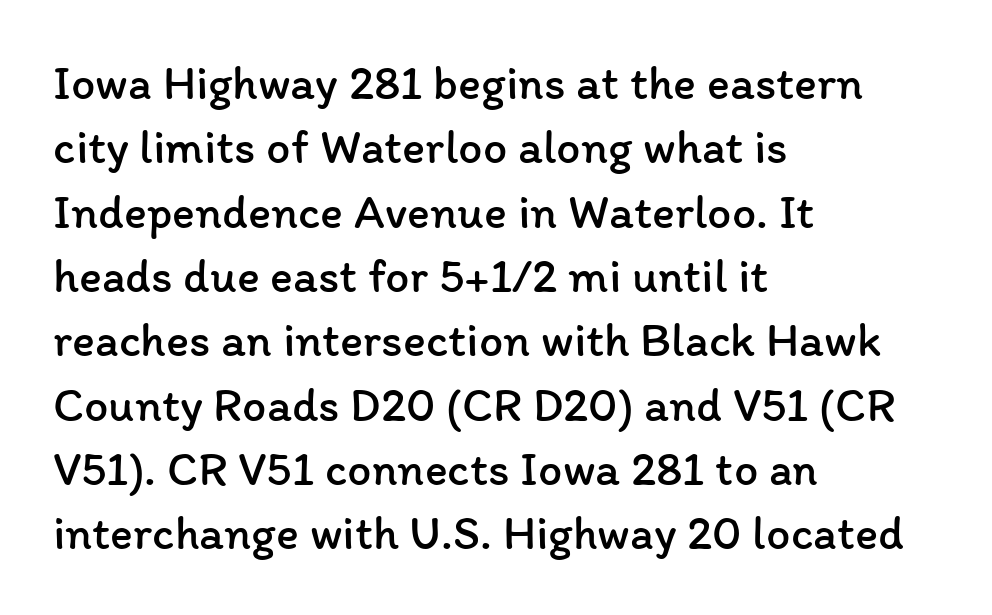
Q: Is the text bold? A: No.
Q: Is the text italic (slanted)? A: No, it is upright.
Q: Is the text underlined? A: No.
Q: How is the paragraph aligned? A: Left-aligned.
Q: Is the spacing between letters normal or unusually wide? A: Normal.
Q: Is the spacing between lines tight, normal or loose? A: Normal.
Q: Width (condensed, normal, or wide)? A: Normal.
Q: Stroke contrast? A: Low.
Q: x-height? A: Medium.
Q: Monospaced? A: No.
